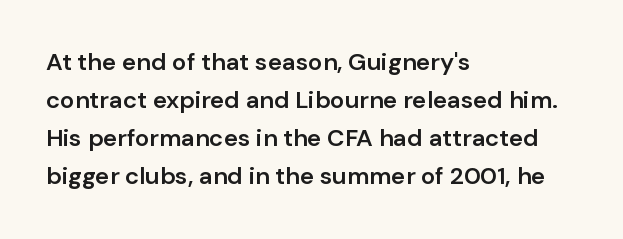
{"italic": "no", "bold": "semi", "underline": "no", "align": "left", "line_spacing": "normal", "line_spacing_ratio": 1.59, "letter_spacing": "normal", "letter_spacing_em": 0.0, "glyph_px": 24}
